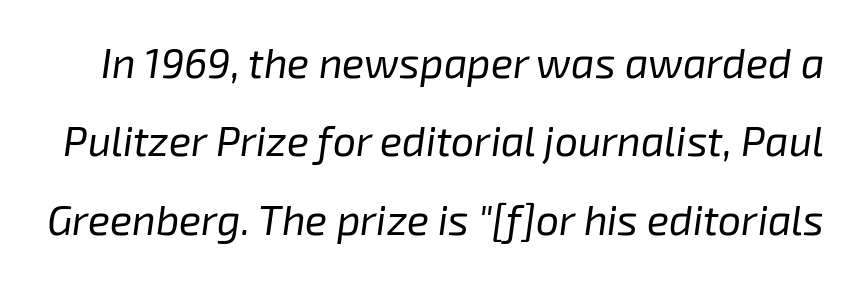
{"italic": "yes", "lean": "right", "slant_degrees": 8, "bold": "no", "weight": "regular", "width": "normal", "stroke_contrast": "low", "x_height": "medium", "monospaced": "no", "underline": "no", "line_spacing": "loose", "line_spacing_ratio": 1.91, "letter_spacing": "normal", "letter_spacing_em": 0.0, "glyph_px": 41}
